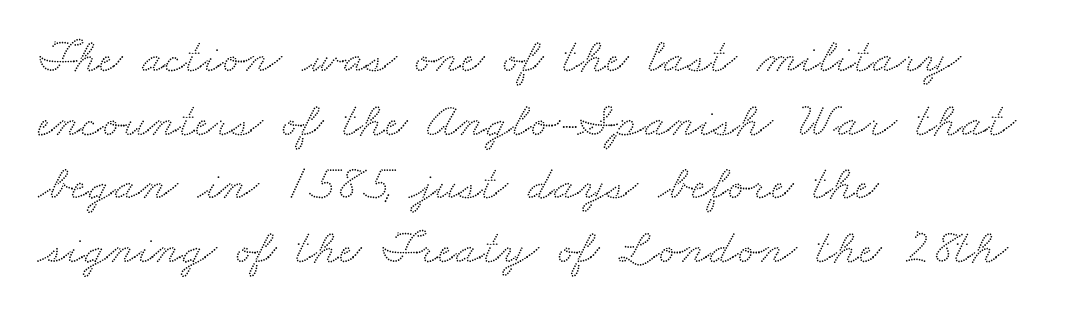
{"serif": "yes", "width": "wide", "stroke_contrast": "medium", "x_height": "small", "monospaced": "no", "underline": "no", "align": "left", "line_spacing": "normal", "line_spacing_ratio": 1.3, "letter_spacing": "normal", "letter_spacing_em": 0.0, "glyph_px": 49}
